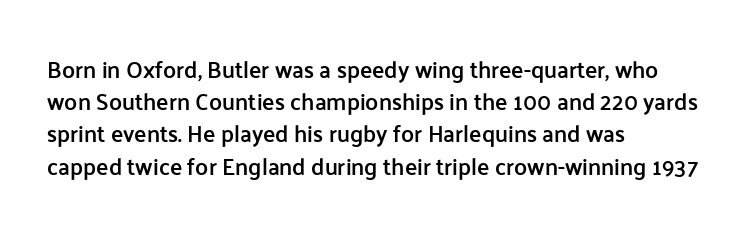
The foot of each line stays bare and open. Evenly set lines give the paragraph a standard silhouette. Left-aligned paragraph, ragged on the right. Does the lettering tilt? It doesn't — this is upright. The line texture is even and compact thanks to regular tracking.
